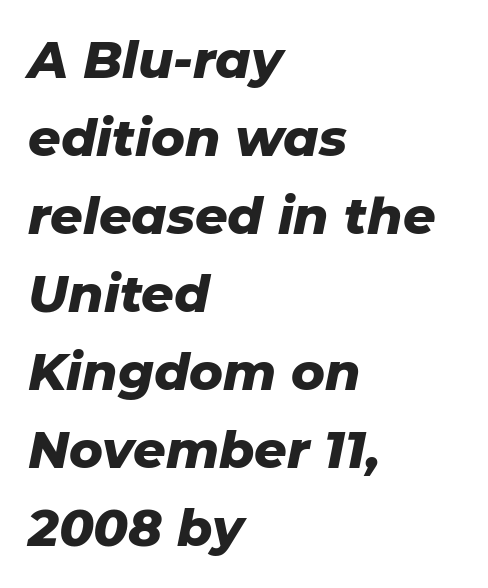
Is this a fixed-width face? No — the glyphs have proportional, varying widths. There is no visible air inserted between adjacent glyphs. The space between consecutive lines is moderate. Is the type slanted? Yes — the strokes lean at a clear angle. Does the copy run flush right? No — it runs flush left. Stroke thickness is high; the sample reads as a true bold.
